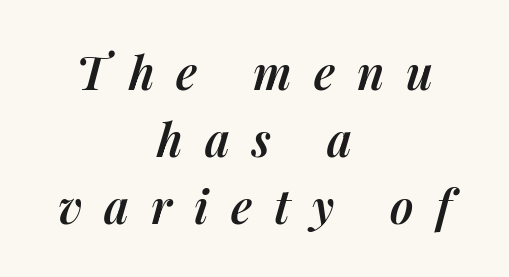
Q: Is the text bold? A: Semi-bold.
Q: Is the text italic (slanted)? A: Yes, it leans right by about 14 degrees.
Q: Is the text underlined? A: No.
Q: How is the paragraph aligned? A: Centered.
Q: Is the spacing between letters normal or unusually wide? A: Unusually wide.
Q: Is the spacing between lines tight, normal or loose? A: Normal.
Q: Width (condensed, normal, or wide)? A: Normal.
Q: Stroke contrast? A: Medium.
Q: x-height? A: Medium.
Q: Monospaced? A: No.
